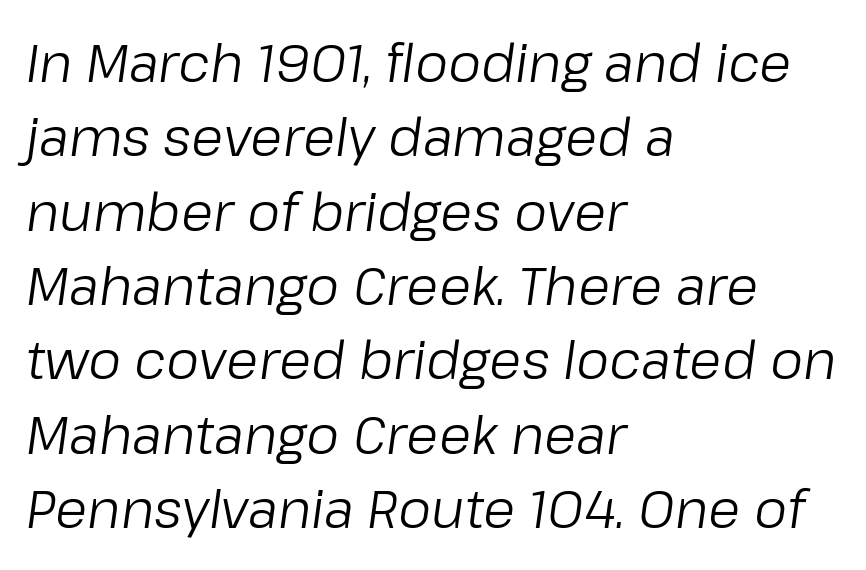
The image shows 52 px regular-weight type, italic (leaning right); set left-aligned, normal line spacing (1.43x), normal letter spacing, not underlined; low stroke contrast and a medium x-height.
